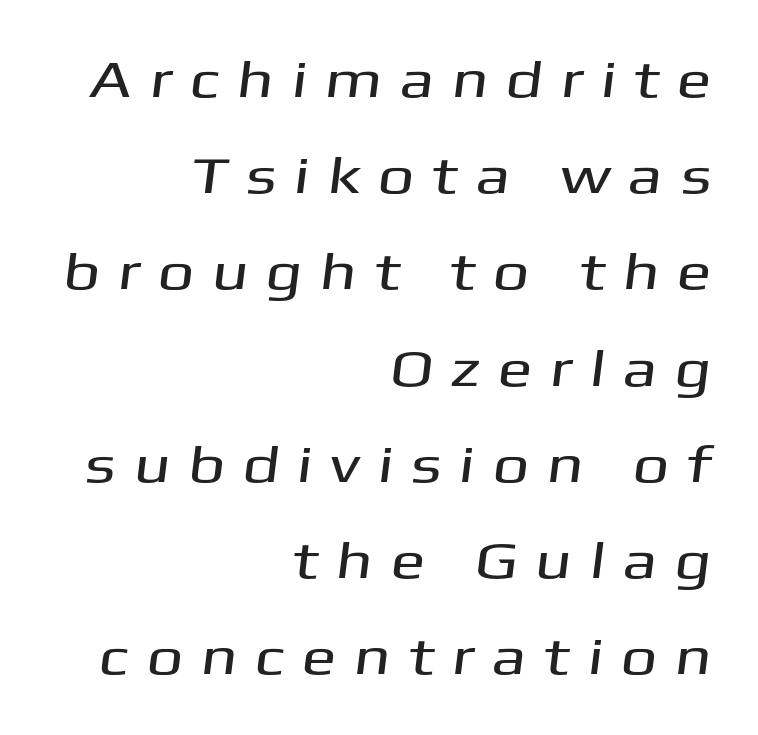
Q: Is the typeface a serif or a sans-serif typeface? A: Sans-serif.
Q: Is the text underlined? A: No.
Q: How is the paragraph aligned? A: Right-aligned.
Q: Is the spacing between letters normal or unusually wide? A: Unusually wide.
Q: Width (condensed, normal, or wide)? A: Wide.
Q: Stroke contrast? A: Medium.
Q: x-height? A: Medium.
Q: Monospaced? A: No.
